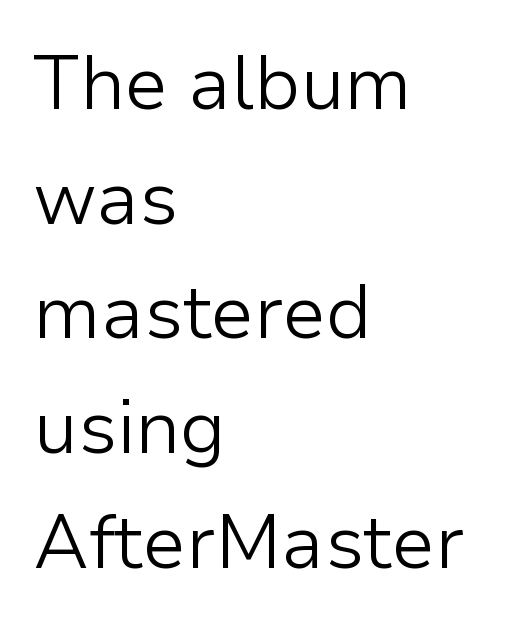
Nobody touched the tracking dial on this one. Heaviness? Minimal to ordinary, like unemphasized prose. Leading matches the norm, producing a regular column. Spacing verdict: proportional, widths tailored to each character. Honestly, there is no underline to notice here at all.
